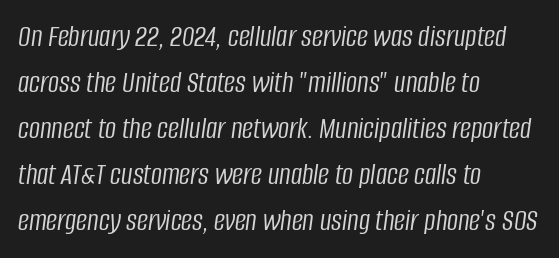
Q: Is the text bold? A: No.
Q: Is the text italic (slanted)? A: Yes, it leans right by about 8 degrees.
Q: Is the text underlined? A: No.
Q: How is the paragraph aligned? A: Left-aligned.
Q: Is the spacing between letters normal or unusually wide? A: Normal.
Q: Is the spacing between lines tight, normal or loose? A: Normal.
Q: Width (condensed, normal, or wide)? A: Condensed.
Q: Stroke contrast? A: Low.
Q: x-height? A: Large.
Q: Monospaced? A: No.
